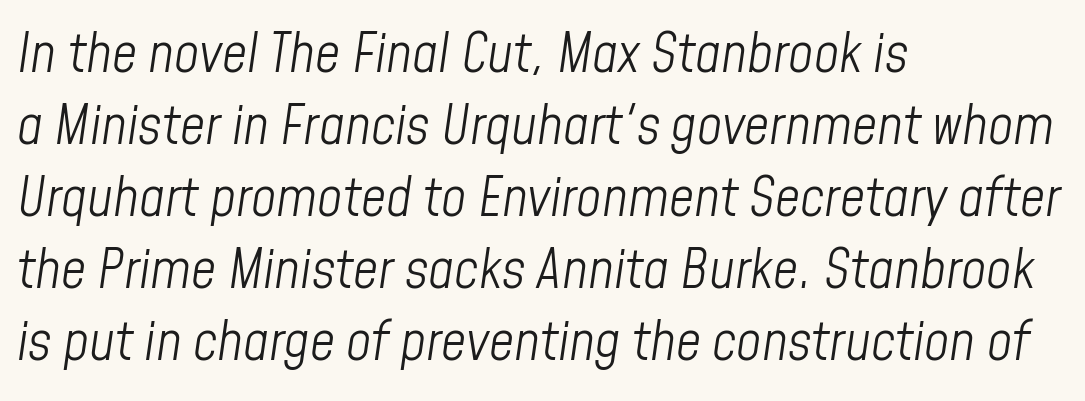
{"italic": "yes", "lean": "right", "slant_degrees": 8, "bold": "no", "weight": "light", "width": "condensed", "stroke_contrast": "low", "x_height": "medium", "monospaced": "no", "underline": "no", "align": "left", "line_spacing": "normal", "line_spacing_ratio": 1.31, "letter_spacing": "normal", "letter_spacing_em": 0.0, "glyph_px": 55}
